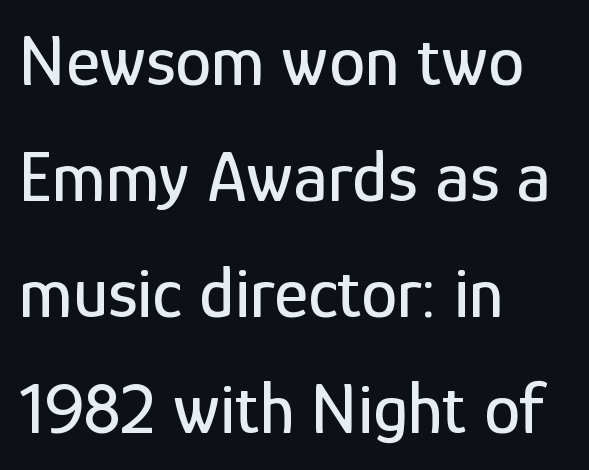
{"serif": "no", "italic": "no", "width": "condensed", "stroke_contrast": "low", "x_height": "medium", "monospaced": "no", "underline": "no", "align": "left", "line_spacing": "normal", "line_spacing_ratio": 1.59, "letter_spacing": "normal", "letter_spacing_em": 0.0, "glyph_px": 73}
